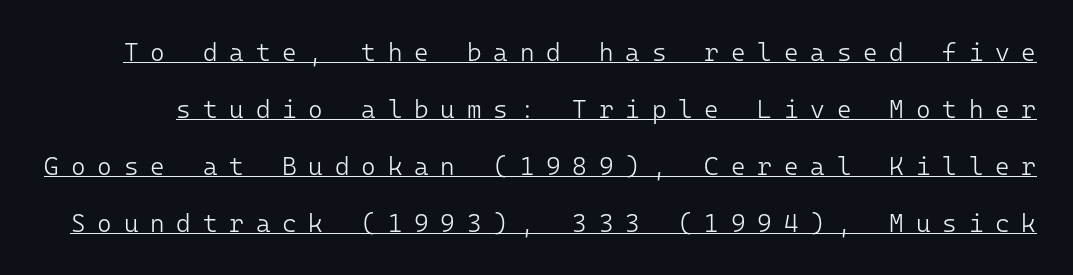
{"italic": "no", "bold": "no", "underline": "yes", "line_spacing": "loose", "line_spacing_ratio": 2.28, "letter_spacing": "wide", "letter_spacing_em": 0.47, "glyph_px": 25}
